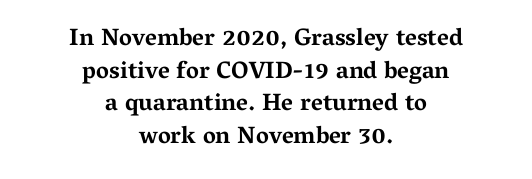
Q: Is the text bold? A: Yes.
Q: Is the text italic (slanted)? A: No, it is upright.
Q: Is the text underlined? A: No.
Q: How is the paragraph aligned? A: Centered.
Q: Is the spacing between letters normal or unusually wide? A: Normal.
Q: Is the spacing between lines tight, normal or loose? A: Normal.
